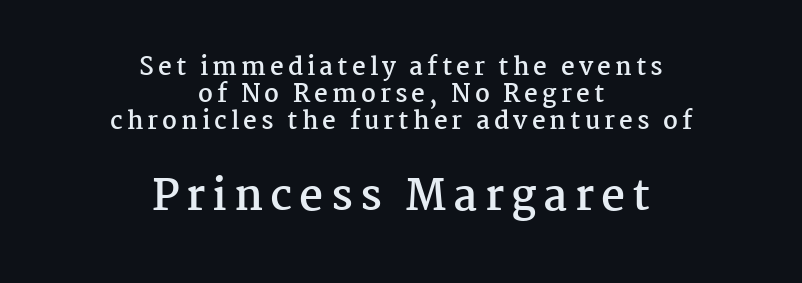
The lines in this sample share a center point and differ in where they start and stop. These lines are rendered in a variable-pitch font. Successive baselines arrive quickly, one right under another. Note: serifs present on the glyphs.
